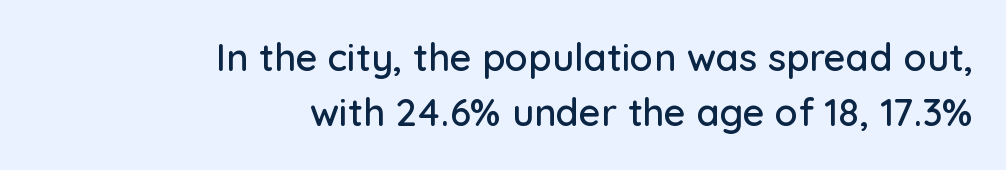
{"serif": "no", "italic": "no", "width": "normal", "stroke_contrast": "low", "x_height": "medium", "monospaced": "no", "underline": "no", "align": "right", "line_spacing": "normal", "line_spacing_ratio": 1.45, "letter_spacing": "normal", "letter_spacing_em": 0.0, "glyph_px": 38}
